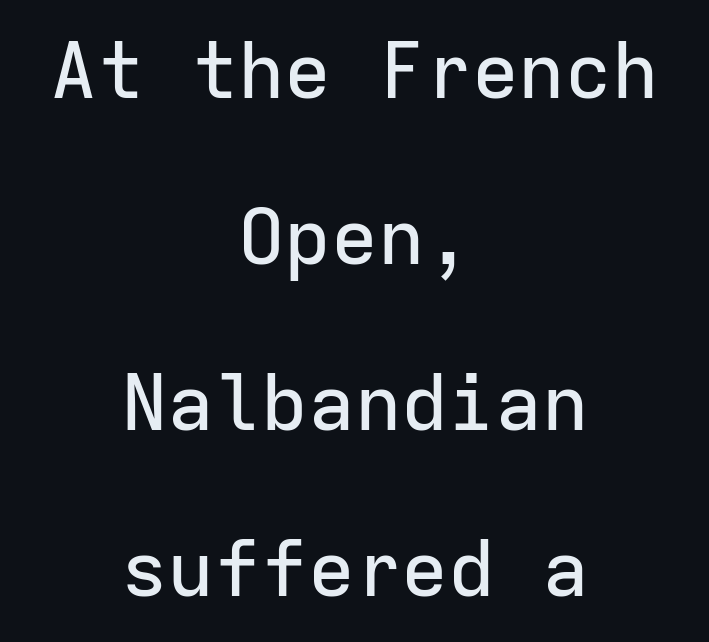
The vertical gap from one line to the next is large. The lines in this sample share a center point and differ in where they start and stop. Designer's note — italics off, roman on. Unmarked baselines from the first word to the last.
